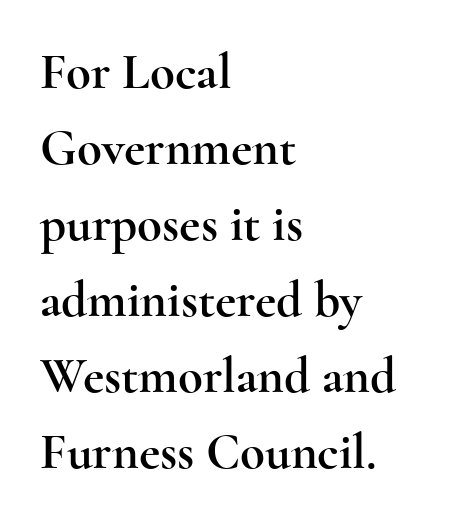
{"serif": "yes", "italic": "no", "width": "wide", "x_height": "small", "monospaced": "no", "underline": "no", "align": "left", "line_spacing": "normal", "line_spacing_ratio": 1.49, "letter_spacing": "normal", "letter_spacing_em": 0.0, "glyph_px": 51}
